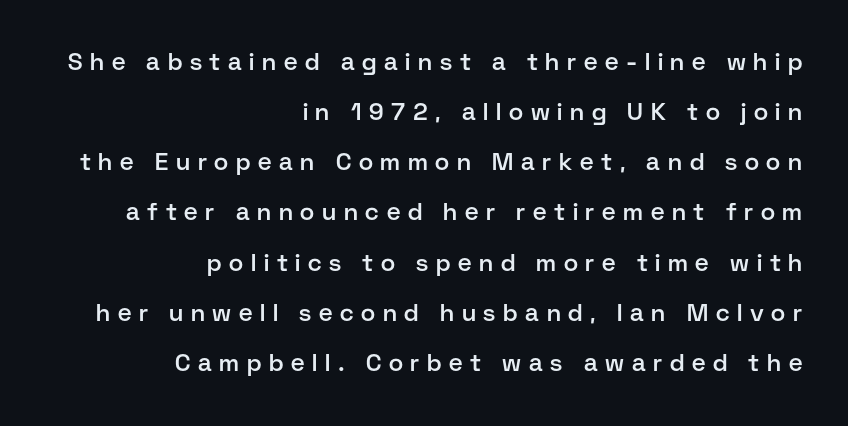
The image shows 24 px text type, upright; set right-aligned, loose line spacing (2.09x), unusually wide letter spacing (+0.32 em), not underlined.
